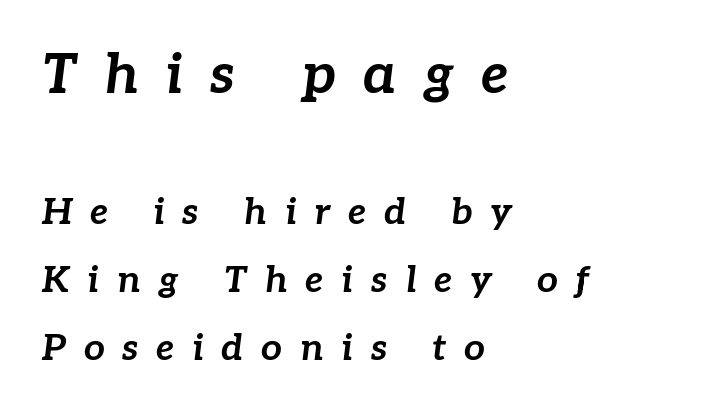
Stroke thickness is high; the sample reads as a true bold. Every row of glyphs begins at an identical x-position on the left. These lines are rendered in a variable-pitch font. Of the two passages, the one on top uses the larger point size. Glyph-to-glyph distance is far greater than everyday printed text.
